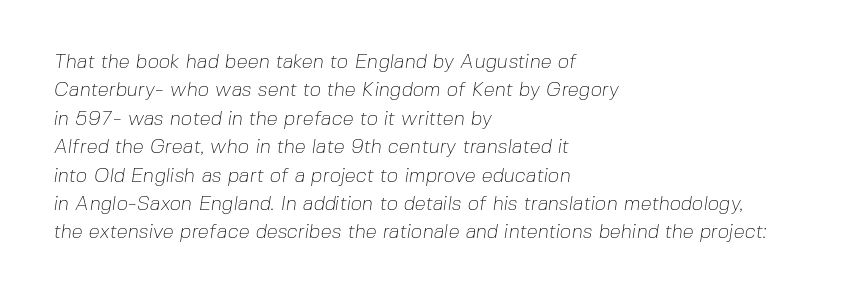
Short and long lines alike share a common starting point at left. Between one letter and the next there's only the usual sliver of space. Compared with typical paragraphs, the rows here are spaced about the same. Decoration check: the copy has no underline. No letter is thick-stroked: the sample isn't bold.
